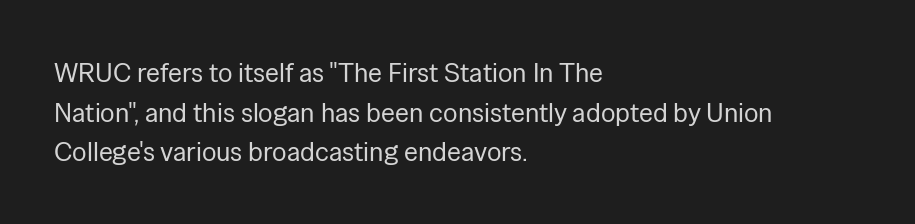
{"italic": "no", "bold": "no", "underline": "no", "align": "left", "line_spacing": "normal", "line_spacing_ratio": 1.47, "letter_spacing": "normal", "letter_spacing_em": 0.0, "glyph_px": 27}
